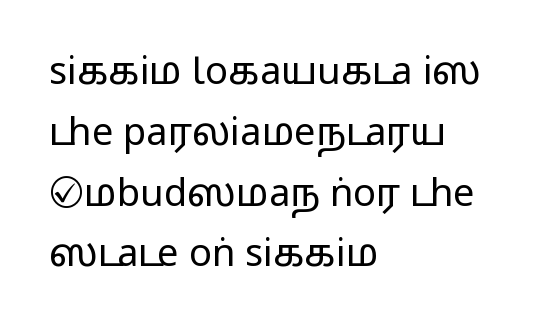
Each letter keeps its own natural width here, so spacing adapts to shape. This rendering uses left alignment, leaving the right contour irregular. Quick note: underline off. A typesetter would label this face a sans. The space between consecutive lines is moderate.
